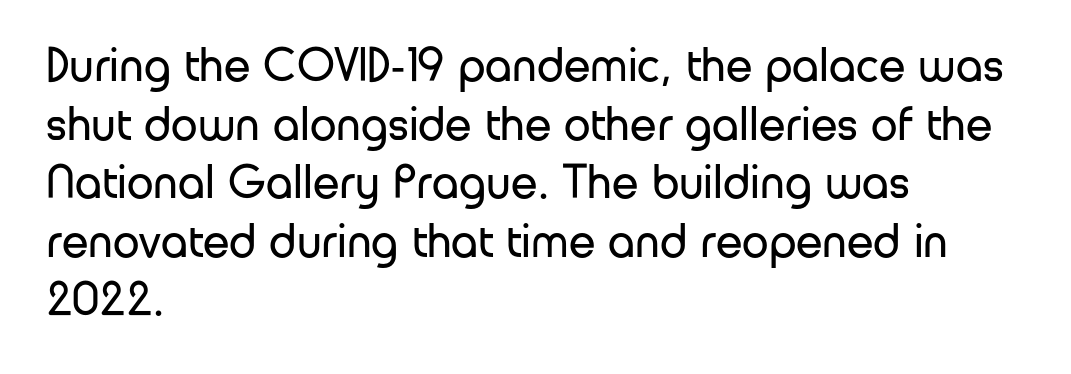
Honestly, there is no underline to notice here at all. A typesetter would call this proportional, since set widths differ per character. Each word holds together tightly as a unit, with standard inter-letter gaps. On a weight scale, this lands at 450 or below. The rag falls on the right side of this text block. Letterform terminals end flat and unadorned throughout the passage.
